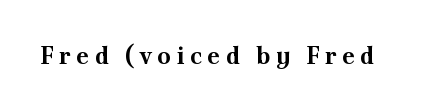
The image shows 24 px bold type, upright; set unusually wide letter spacing (+0.23 em), not underlined.
